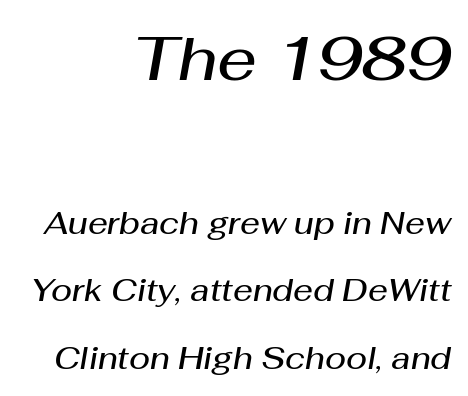
Q: Is the text bold? A: Semi-bold.
Q: Is the text italic (slanted)? A: Yes, it leans right by about 10 degrees.
Q: Is the text underlined? A: No.
Q: How is the paragraph aligned? A: Right-aligned.
Q: Is the spacing between letters normal or unusually wide? A: Normal.
Q: Is the spacing between lines tight, normal or loose? A: Loose.
Q: Which block of text is set in a larger size, the first (top) or the second (bottom)? A: The first (top) one.
Q: Width (condensed, normal, or wide)? A: Normal.
Q: Stroke contrast? A: Medium.
Q: x-height? A: Medium.
Q: Monospaced? A: No.
